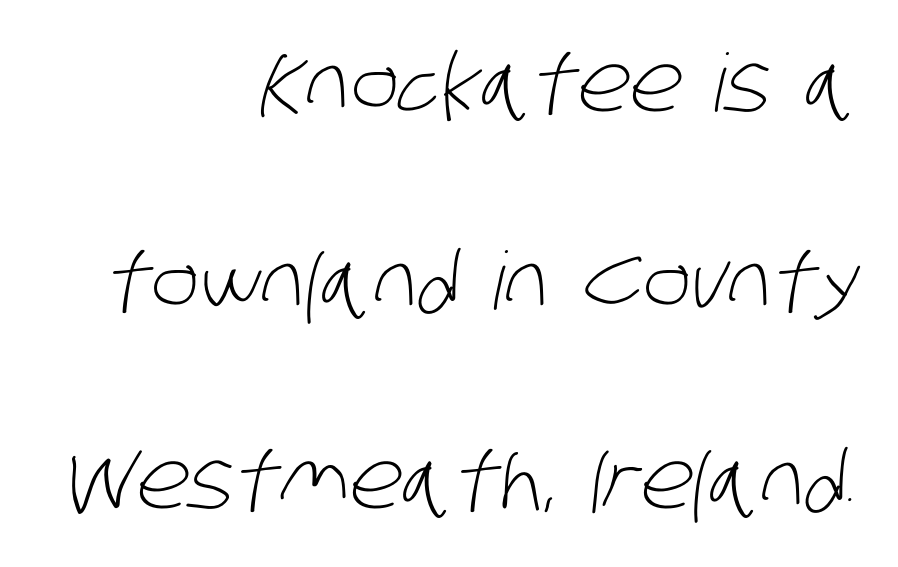
Caption: face not bold, strokes unweighted. How would I describe the line gaps? Wide and relaxed. The strip under each line holds only bare page. How are the letters spaced? Ordinarily, with no added tracking. A student would call this right alignment; a typographer would say flush right, rag left.
